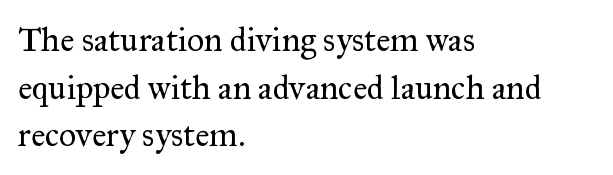
{"serif": "yes", "italic": "no", "bold": "no", "weight": "regular", "width": "normal", "stroke_contrast": "medium", "x_height": "small", "monospaced": "no", "underline": "no", "align": "left", "line_spacing": "normal", "line_spacing_ratio": 1.4, "letter_spacing": "normal", "letter_spacing_em": 0.0, "glyph_px": 34}
